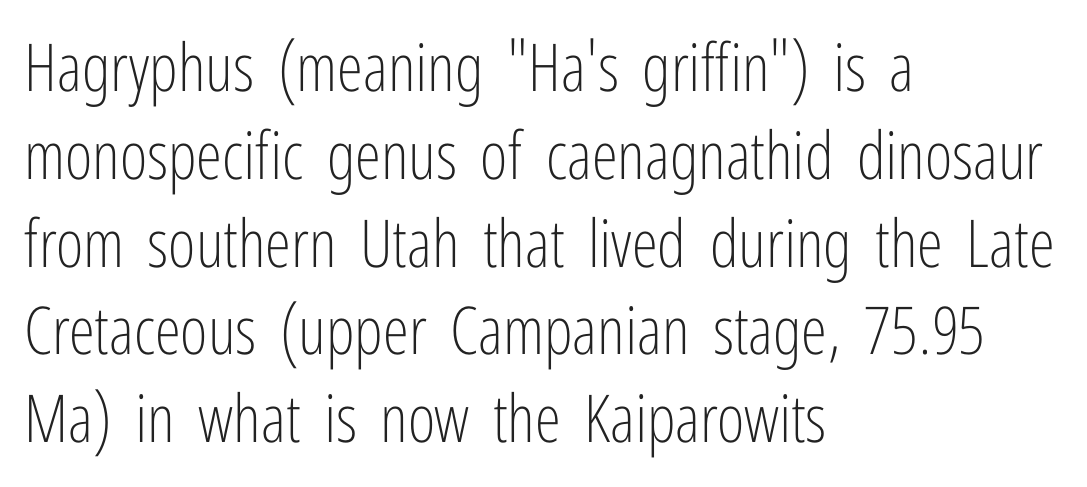
{"serif": "no", "italic": "no", "bold": "no", "weight": "light", "width": "condensed", "stroke_contrast": "low", "x_height": "medium", "monospaced": "no", "underline": "no", "align": "left", "line_spacing": "normal", "line_spacing_ratio": 1.33, "letter_spacing": "normal", "letter_spacing_em": 0.0, "glyph_px": 66}
